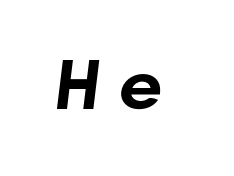
The image shows 67 px bold sans-serif type; set unusually wide letter spacing (+0.31 em), not underlined; low stroke contrast and a medium x-height.
